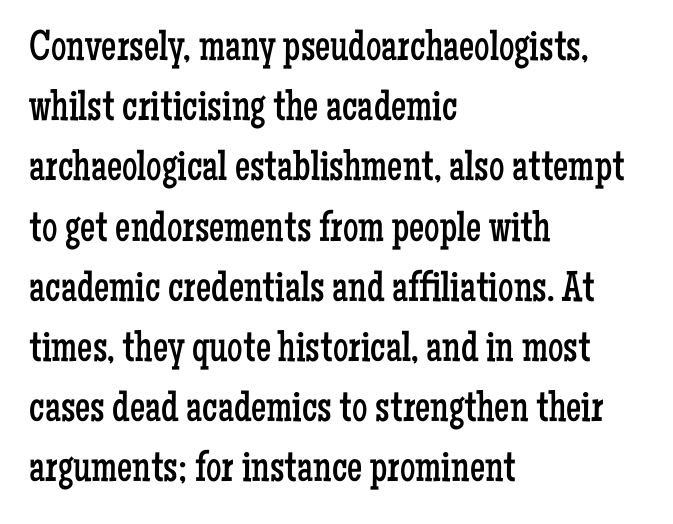
{"serif": "yes", "italic": "no", "bold": "no", "weight": "regular", "width": "condensed", "stroke_contrast": "low", "x_height": "medium", "monospaced": "no", "underline": "no", "align": "left", "line_spacing": "normal", "line_spacing_ratio": 1.4, "letter_spacing": "normal", "letter_spacing_em": 0.0, "glyph_px": 43}
